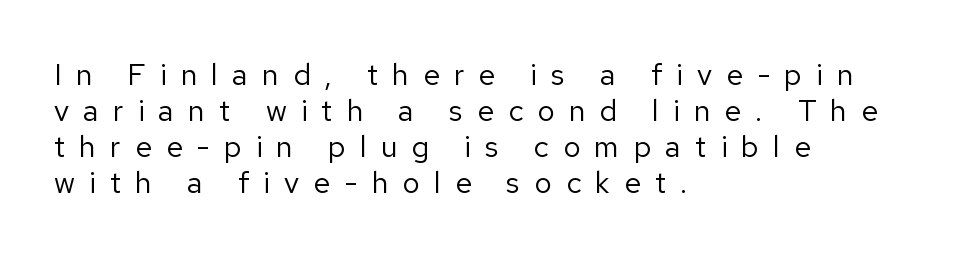
{"serif": "no", "italic": "no", "bold": "no", "weight": "regular", "width": "normal", "stroke_contrast": "low", "x_height": "medium", "monospaced": "no", "underline": "no", "align": "left", "line_spacing_ratio": 1.2, "letter_spacing": "wide", "letter_spacing_em": 0.47, "glyph_px": 30}
